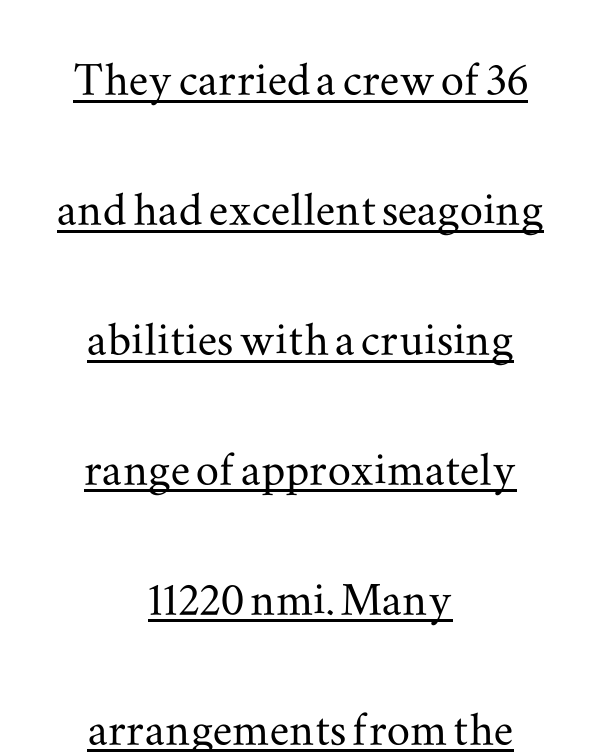
The image shows 58 px wide serif type, upright; set centered, loose line spacing (2.24x), normal letter spacing, underlined; medium stroke contrast and a small x-height.
